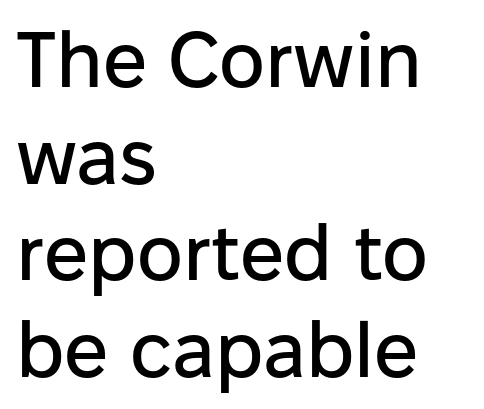
The image shows 78 px sans-serif type, upright; set left-aligned, line spacing 1.24x, normal letter spacing, not underlined; low stroke contrast and a medium x-height.
